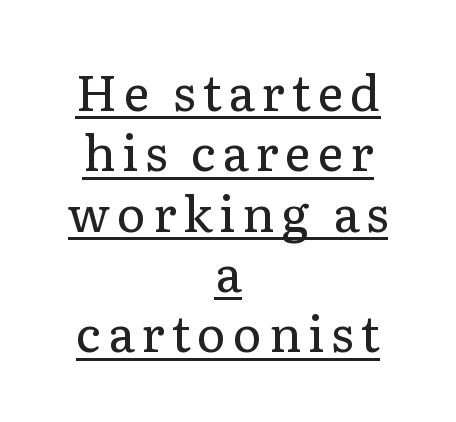
The image shows 49 px regular-weight serif type, upright; set centered, line spacing 1.23x, underlined; low stroke contrast and a medium x-height.
